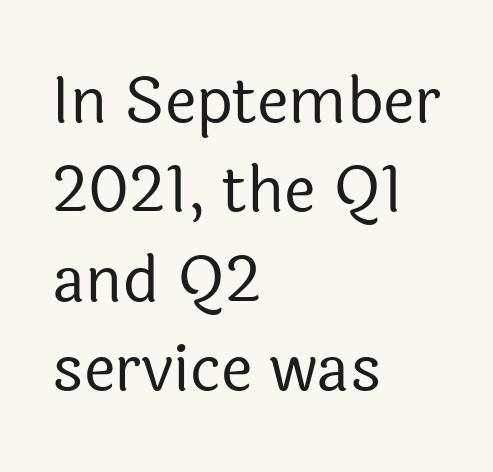
Q: Is the text bold? A: No.
Q: Is the text italic (slanted)? A: No, it is upright.
Q: Is the typeface a serif or a sans-serif typeface? A: Sans-serif.
Q: Is the text underlined? A: No.
Q: How is the paragraph aligned? A: Left-aligned.
Q: Is the spacing between letters normal or unusually wide? A: Normal.
Q: Is the spacing between lines tight, normal or loose? A: Normal.
Q: Width (condensed, normal, or wide)? A: Normal.
Q: x-height? A: Medium.
Q: Monospaced? A: No.
